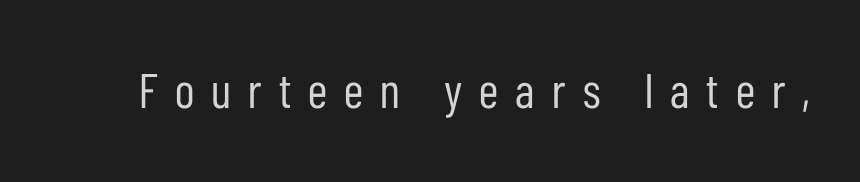
The image shows 49 px regular-weight, condensed sans-serif type, upright; set unusually wide letter spacing (+0.35 em), not underlined; low stroke contrast and a medium x-height.
